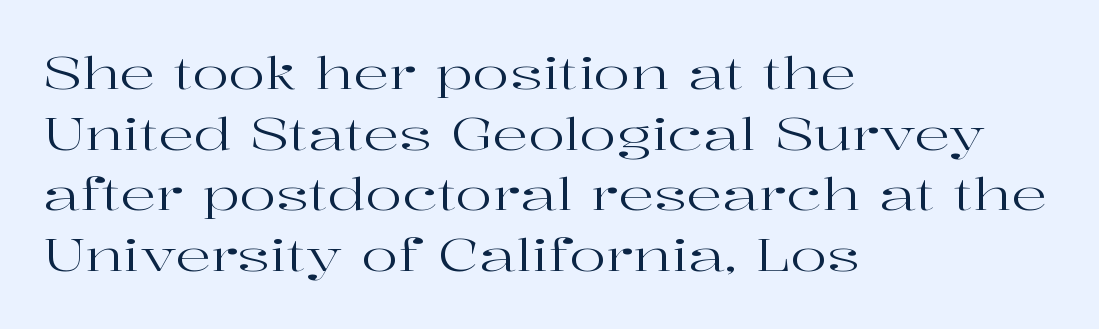
{"serif": "yes", "italic": "no", "bold": "no", "weight": "regular", "width": "wide", "stroke_contrast": "high", "x_height": "medium", "monospaced": "no", "underline": "no", "align": "left", "line_spacing": "normal", "line_spacing_ratio": 1.38, "letter_spacing": "normal", "letter_spacing_em": 0.0, "glyph_px": 44}
